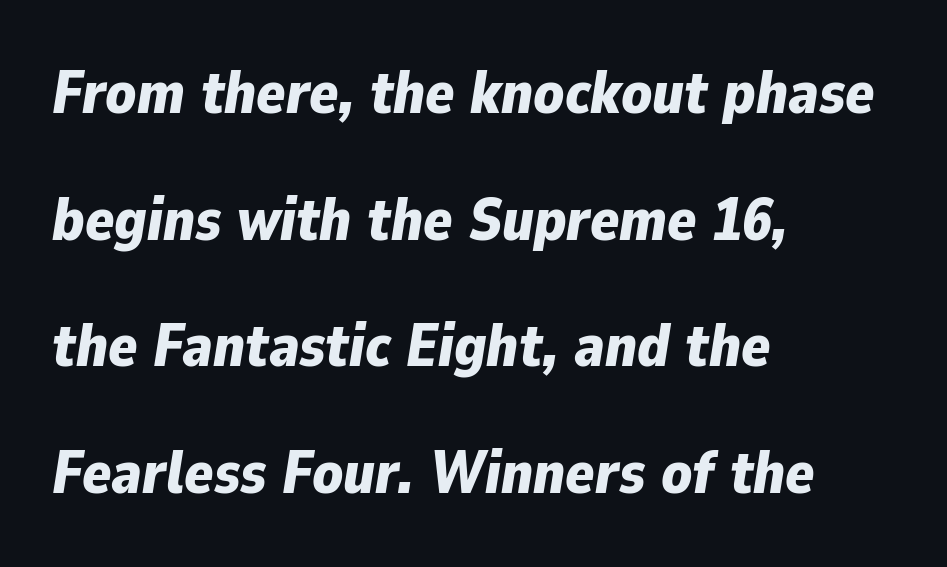
Q: Is the text bold? A: Yes.
Q: Is the text italic (slanted)? A: Yes, it leans right by about 9 degrees.
Q: Is the text underlined? A: No.
Q: How is the paragraph aligned? A: Left-aligned.
Q: Is the spacing between letters normal or unusually wide? A: Normal.
Q: Is the spacing between lines tight, normal or loose? A: Loose.
Q: Width (condensed, normal, or wide)? A: Normal.
Q: Stroke contrast? A: Low.
Q: x-height? A: Medium.
Q: Monospaced? A: No.
